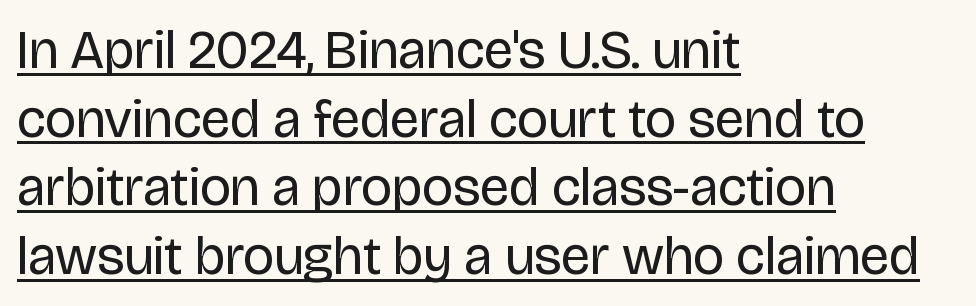
Q: Is the text bold? A: No.
Q: Is the text italic (slanted)? A: No, it is upright.
Q: Is the typeface a serif or a sans-serif typeface? A: Sans-serif.
Q: Is the text underlined? A: Yes.
Q: How is the paragraph aligned? A: Left-aligned.
Q: Is the spacing between letters normal or unusually wide? A: Normal.
Q: Is the spacing between lines tight, normal or loose? A: Normal.
Q: Width (condensed, normal, or wide)? A: Normal.
Q: Stroke contrast? A: Low.
Q: x-height? A: Large.
Q: Monospaced? A: No.
